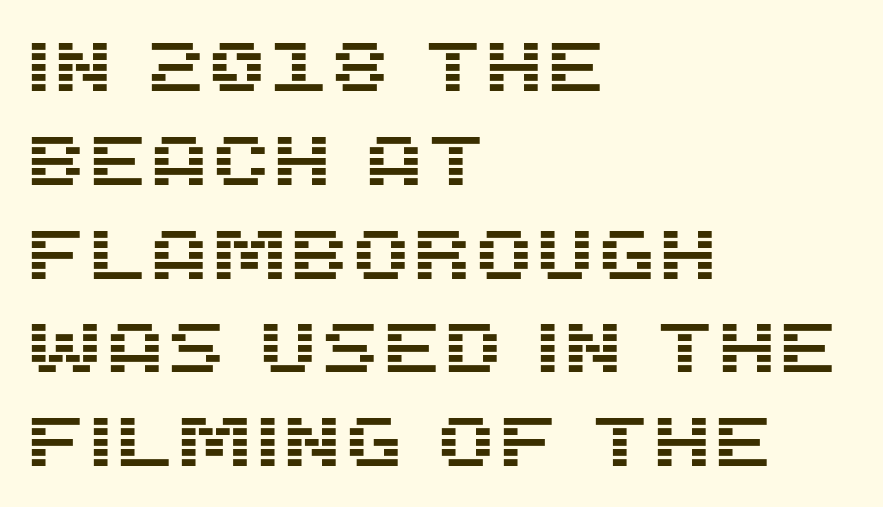
{"serif": "no", "italic": "no", "width": "normal", "stroke_contrast": "medium", "x_height": "large", "monospaced": "no", "underline": "no", "align": "left", "line_spacing": "normal", "line_spacing_ratio": 1.34, "letter_spacing": "normal", "letter_spacing_em": 0.0, "glyph_px": 70}
